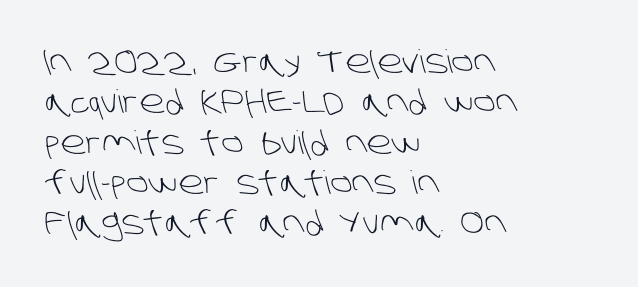
The image shows 32 px light sans-serif type; set left-aligned, normal line spacing (1.26x), normal letter spacing, not underlined; low stroke contrast and a large x-height.
